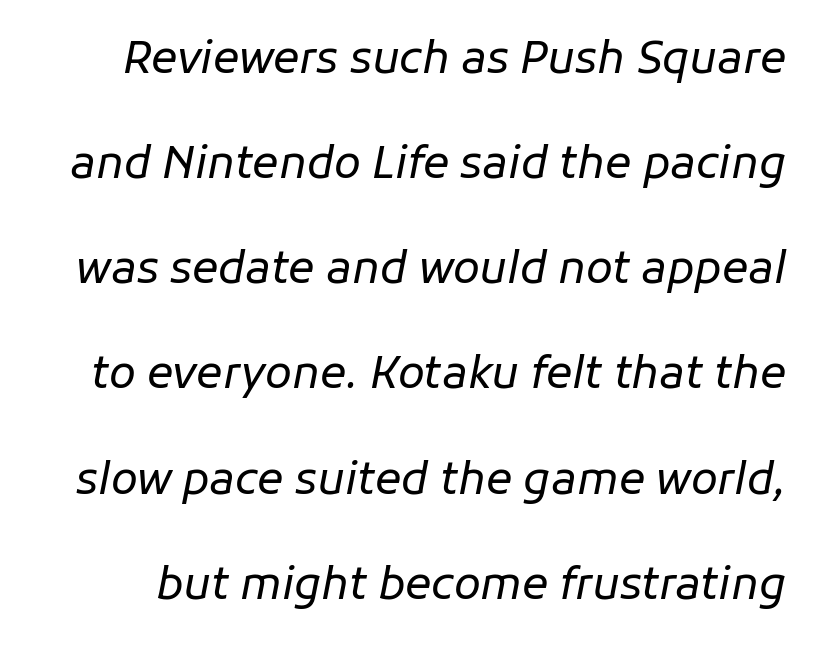
The image shows 44 px regular-weight type, italic (leaning right); set loose line spacing (2.39x), normal letter spacing, not underlined; low stroke contrast and a medium x-height.
